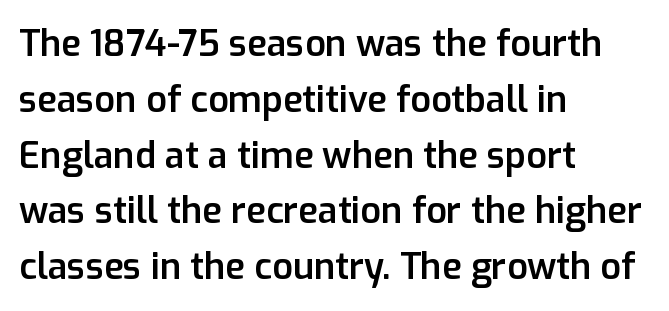
Q: Is the text bold? A: Semi-bold.
Q: Is the text italic (slanted)? A: No, it is upright.
Q: Is the typeface a serif or a sans-serif typeface? A: Sans-serif.
Q: Is the text underlined? A: No.
Q: How is the paragraph aligned? A: Left-aligned.
Q: Is the spacing between letters normal or unusually wide? A: Normal.
Q: Is the spacing between lines tight, normal or loose? A: Normal.
Q: Width (condensed, normal, or wide)? A: Normal.
Q: Stroke contrast? A: Low.
Q: x-height? A: Medium.
Q: Monospaced? A: No.
